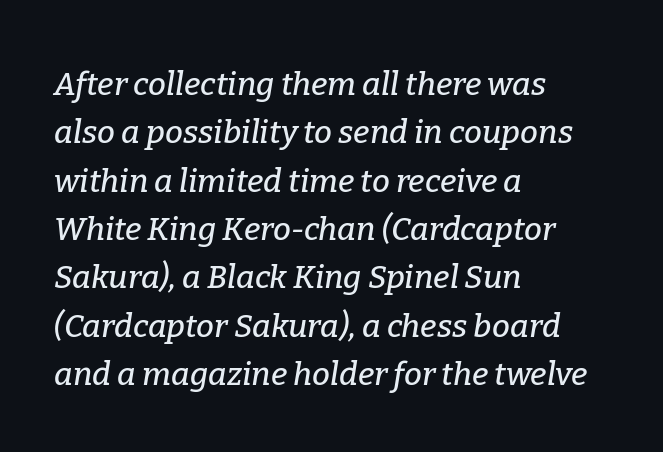
Tracking value appears to be zero — textbook default spacing. This is oblique type, the kind used for emphasis or titles. Just letters on the line, the space beneath them empty. Typographically, this falls in the serif category. The lines are quadded left. The block of text has a typical density, with ordinary space between rows.
